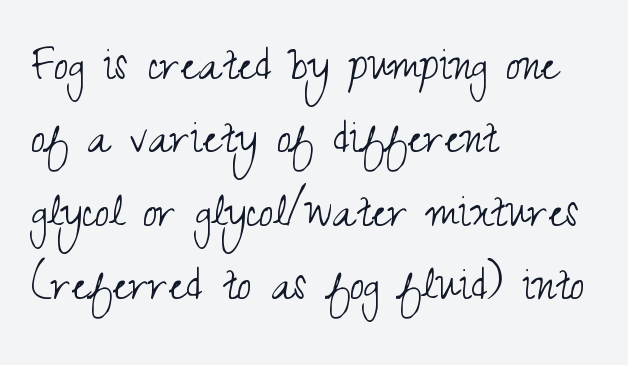
{"serif": "no", "italic": "no", "bold": "no", "weight": "light", "width": "condensed", "stroke_contrast": "medium", "x_height": "small", "monospaced": "no", "underline": "no", "align": "left", "line_spacing": "normal", "line_spacing_ratio": 1.41, "letter_spacing": "normal", "letter_spacing_em": 0.0, "glyph_px": 52}
